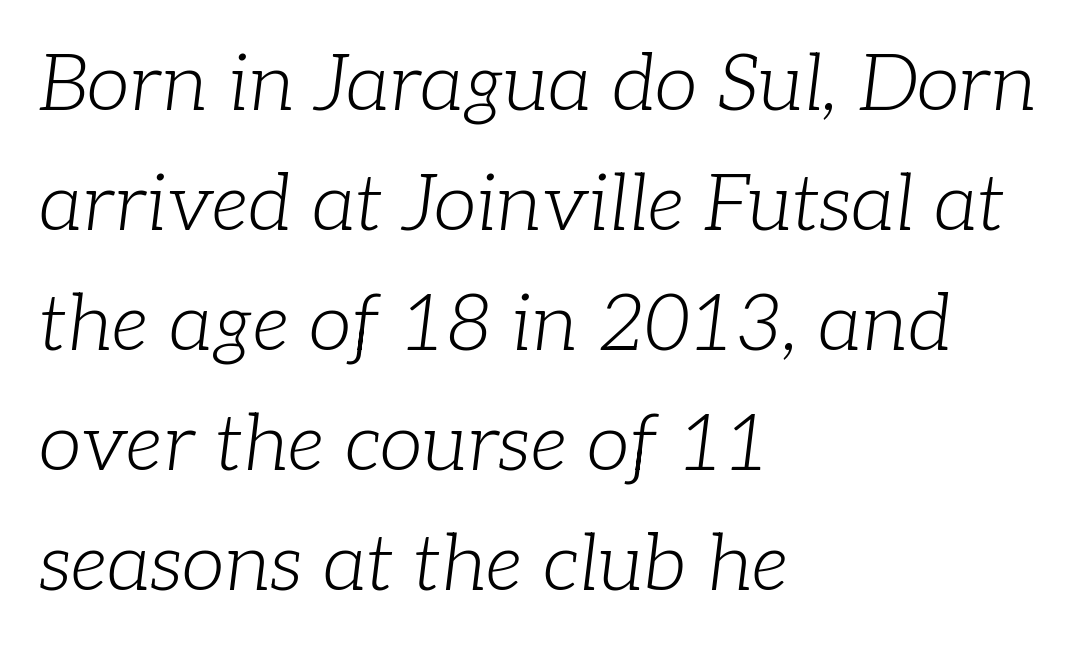
The image shows 78 px light serif type, italic (leaning right); set left-aligned, normal line spacing (1.54x), normal letter spacing, not underlined; low stroke contrast and a medium x-height.
